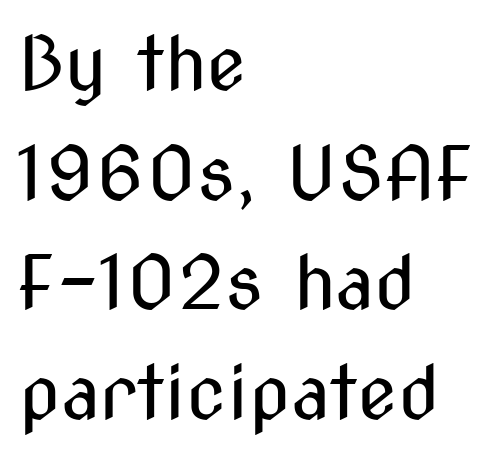
Horizontally, the lines are justified to the leading edge only. This sample uses an upright cut, with every glyph sitting square on the baseline. Check the space under the baseline: it is left empty. Proportional: the letters do not fall into vertical columns. The characters are drawn with everyday or finer stroke widths. Compared with typical paragraphs, the rows here are spaced about the same.
